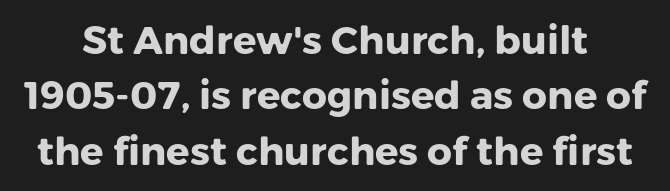
Note: no serifs on the glyphs. Heavy-handed strokes throughout: this text is bold. The rendering keeps characters at their native spacing. This sample has the flowing, uneven cadence of proportional lettering.
